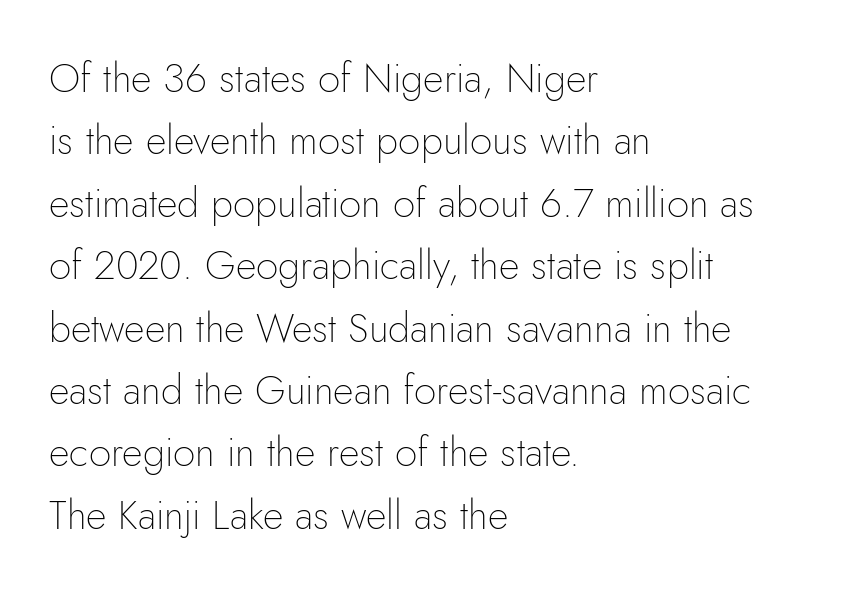
Compared with typical paragraphs, the rows here are spaced about the same. Caption: multi-line text, flush left, ragged right. Note the varied advance widths — an 'i' is clearly narrower than an 'm'. The passage shown is not bold in any degree. Every character sits straight up, as roman type does. Nobody drew a line under any word here.
